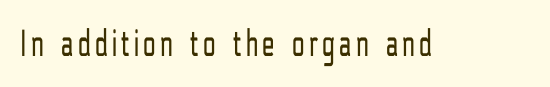
The image shows 39 px light, condensed sans-serif type, upright; set not underlined; low stroke contrast and a medium x-height.
